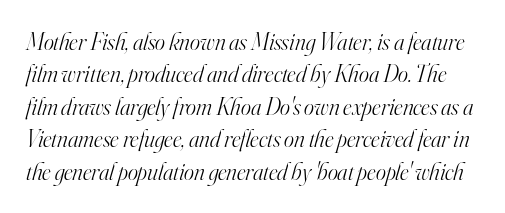
Q: Is the text bold? A: No.
Q: Is the text italic (slanted)? A: Yes, it leans right by about 16 degrees.
Q: Is the text underlined? A: No.
Q: Is the spacing between letters normal or unusually wide? A: Normal.
Q: Is the spacing between lines tight, normal or loose? A: Normal.
